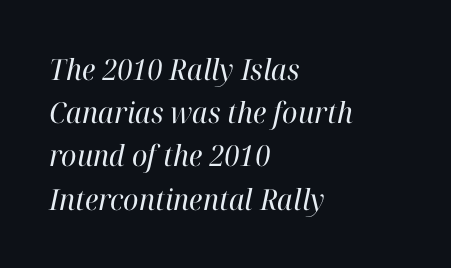
The image shows 29 px regular-weight serif type, italic (leaning right); set left-aligned, normal line spacing (1.49x), normal letter spacing, not underlined; high stroke contrast and a medium x-height.
